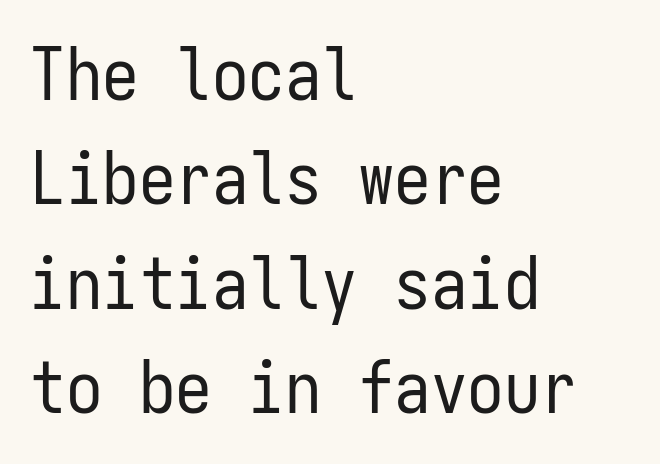
{"serif": "no", "italic": "no", "bold": "no", "weight": "regular", "width": "condensed", "stroke_contrast": "low", "x_height": "medium", "monospaced": "yes", "underline": "no", "align": "left", "line_spacing": "normal", "line_spacing_ratio": 1.43, "letter_spacing": "normal", "letter_spacing_em": 0.0, "glyph_px": 73}
